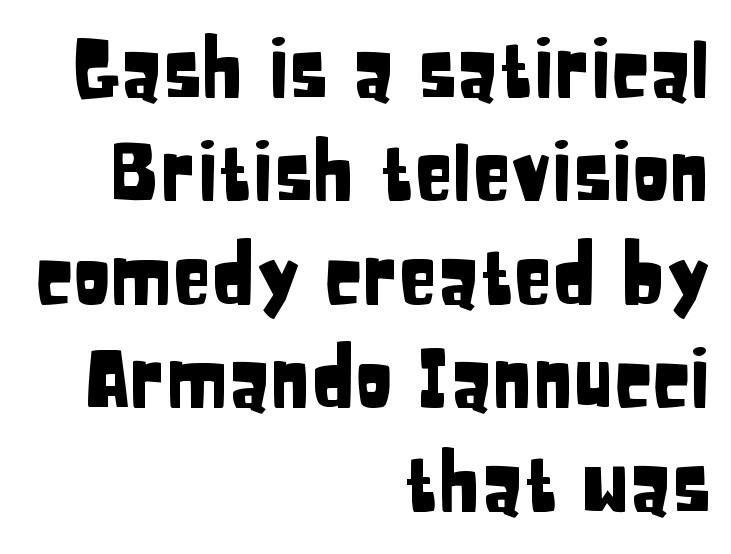
Q: Is the text italic (slanted)? A: No, it is upright.
Q: Is the typeface a serif or a sans-serif typeface? A: Sans-serif.
Q: Is the text underlined? A: No.
Q: How is the paragraph aligned? A: Right-aligned.
Q: Is the spacing between letters normal or unusually wide? A: Normal.
Q: Is the spacing between lines tight, normal or loose? A: Normal.
Q: Width (condensed, normal, or wide)? A: Condensed.
Q: Stroke contrast? A: Low.
Q: x-height? A: Large.
Q: Monospaced? A: No.
